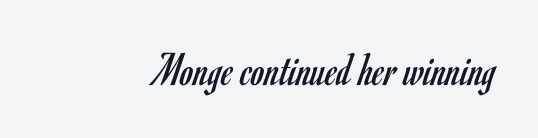
Q: Is the text bold? A: No.
Q: Is the text italic (slanted)? A: Yes.
Q: Is the typeface a serif or a sans-serif typeface? A: Sans-serif.
Q: Is the text underlined? A: No.
Q: How is the paragraph aligned? A: Right-aligned.
Q: Is the spacing between letters normal or unusually wide? A: Normal.
Q: Width (condensed, normal, or wide)? A: Condensed.
Q: Stroke contrast? A: Low.
Q: x-height? A: Small.
Q: Monospaced? A: No.
